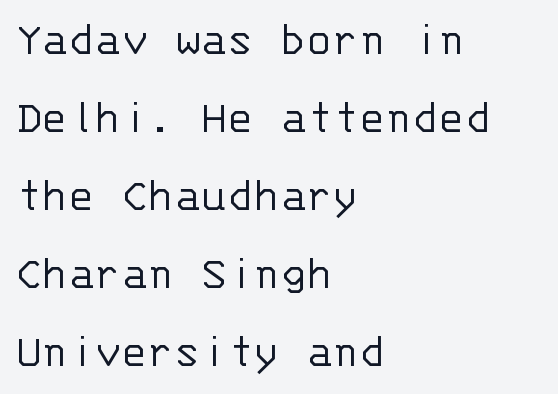
Q: Is the text bold? A: No.
Q: Is the text italic (slanted)? A: No, it is upright.
Q: Is the typeface a serif or a sans-serif typeface? A: Sans-serif.
Q: Is the text underlined? A: No.
Q: How is the paragraph aligned? A: Left-aligned.
Q: Is the spacing between letters normal or unusually wide? A: Normal.
Q: Is the spacing between lines tight, normal or loose? A: Normal.
Q: Width (condensed, normal, or wide)? A: Normal.
Q: Stroke contrast? A: Low.
Q: x-height? A: Large.
Q: Monospaced? A: Yes.
